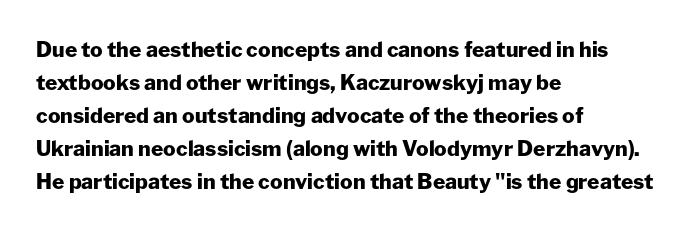
{"italic": "no", "bold": "yes", "underline": "no", "align": "left", "line_spacing": "normal", "line_spacing_ratio": 1.57, "letter_spacing": "normal", "letter_spacing_em": 0.0, "glyph_px": 21}
